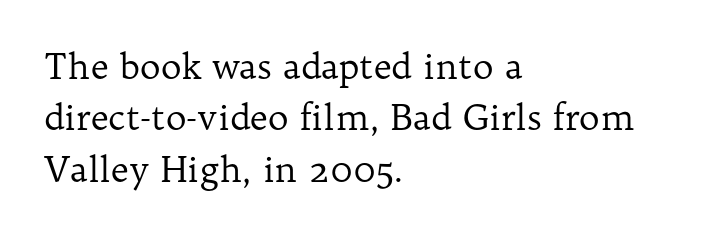
The image shows 35 px regular-weight serif type, upright; set left-aligned, normal line spacing (1.47x), normal letter spacing, not underlined; low stroke contrast and a medium x-height.
